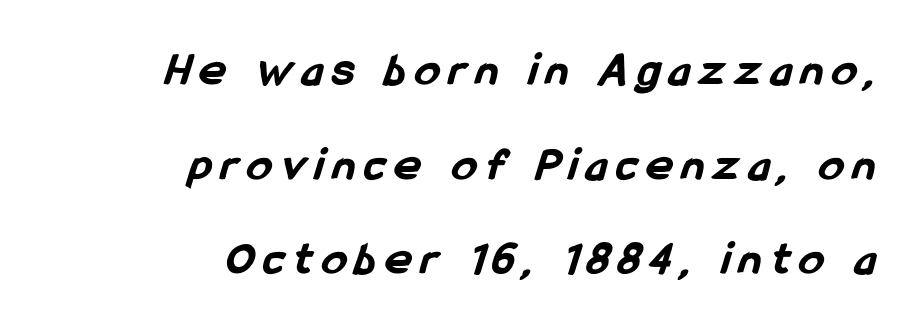
The image shows 49 px bold, condensed sans-serif type; set right-aligned, loose line spacing (1.93x), unusually wide letter spacing (+0.2 em), not underlined; low stroke contrast and a medium x-height.
